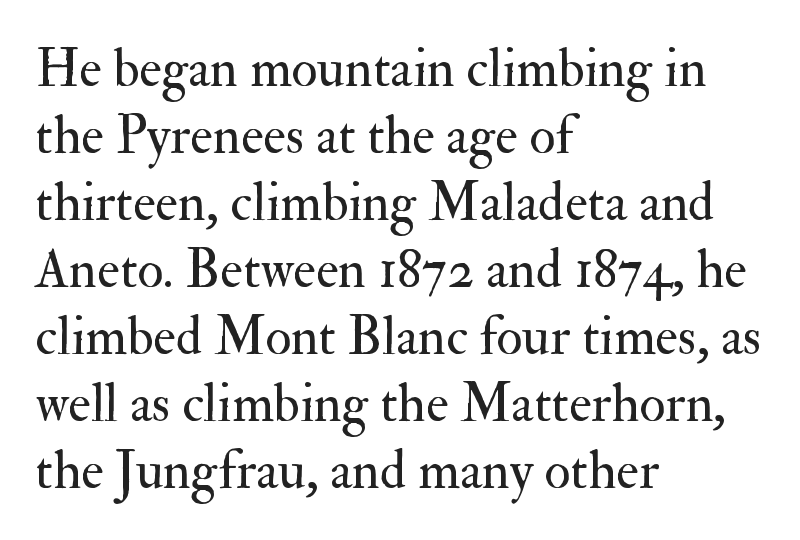
The image shows 54 px regular-weight serif type, upright; set left-aligned, line spacing 1.24x, normal letter spacing, not underlined; medium stroke contrast and a small x-height.
